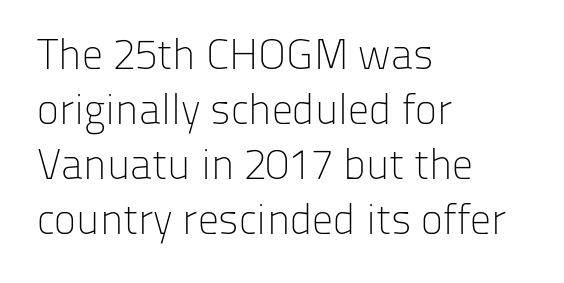
The image shows 42 px light sans-serif type, upright; set left-aligned, normal line spacing (1.31x), normal letter spacing, not underlined; low stroke contrast and a medium x-height.
